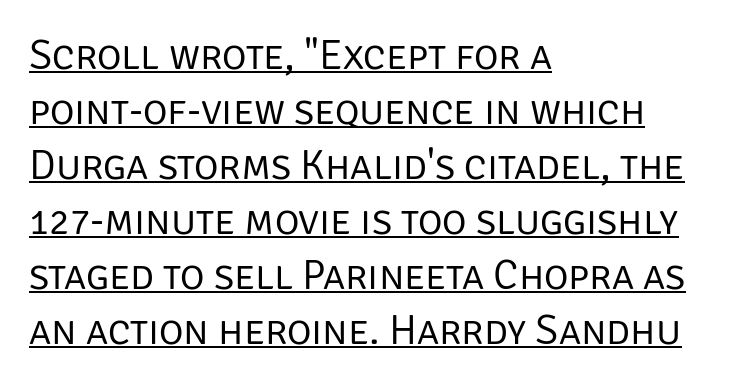
{"serif": "no", "italic": "no", "bold": "no", "weight": "regular", "width": "normal", "stroke_contrast": "low", "x_height": "large", "monospaced": "no", "underline": "yes", "align": "left", "line_spacing": "normal", "line_spacing_ratio": 1.31, "letter_spacing": "normal", "letter_spacing_em": 0.0, "glyph_px": 42}
